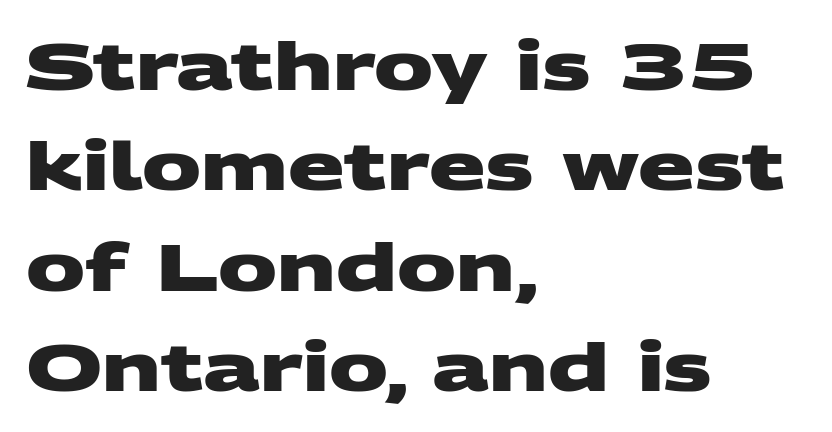
Q: Is the text bold? A: Yes.
Q: Is the typeface a serif or a sans-serif typeface? A: Sans-serif.
Q: Is the text underlined? A: No.
Q: How is the paragraph aligned? A: Left-aligned.
Q: Is the spacing between letters normal or unusually wide? A: Normal.
Q: Is the spacing between lines tight, normal or loose? A: Normal.
Q: Width (condensed, normal, or wide)? A: Wide.
Q: Stroke contrast? A: Medium.
Q: x-height? A: Large.
Q: Monospaced? A: No.
